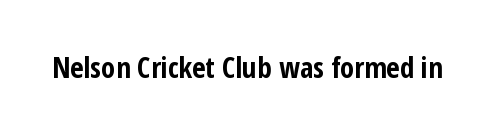
Q: Is the text bold? A: Yes.
Q: Is the text italic (slanted)? A: No, it is upright.
Q: Is the typeface a serif or a sans-serif typeface? A: Sans-serif.
Q: Is the text underlined? A: No.
Q: Is the spacing between letters normal or unusually wide? A: Normal.
Q: Width (condensed, normal, or wide)? A: Condensed.
Q: Stroke contrast? A: Low.
Q: x-height? A: Medium.
Q: Monospaced? A: No.
